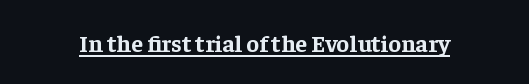
{"italic": "no", "bold": "yes", "underline": "yes", "letter_spacing": "normal", "letter_spacing_em": 0.0, "glyph_px": 24}
